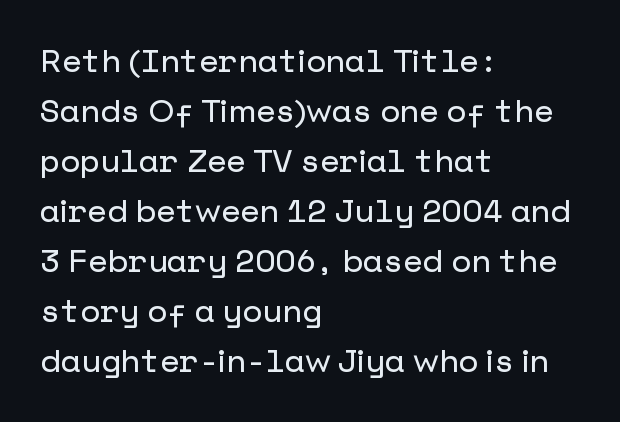
{"serif": "no", "italic": "no", "width": "normal", "stroke_contrast": "low", "x_height": "medium", "underline": "no", "align": "left", "line_spacing": "normal", "line_spacing_ratio": 1.56, "letter_spacing": "normal", "letter_spacing_em": 0.0, "glyph_px": 32}
